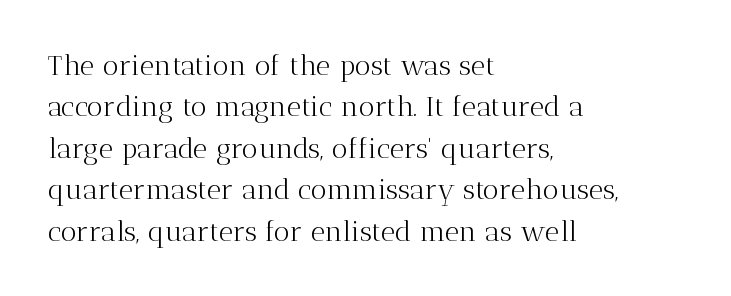
Q: Is the text bold? A: No.
Q: Is the text italic (slanted)? A: No, it is upright.
Q: Is the typeface a serif or a sans-serif typeface? A: Serif.
Q: Is the text underlined? A: No.
Q: How is the paragraph aligned? A: Left-aligned.
Q: Is the spacing between letters normal or unusually wide? A: Normal.
Q: Is the spacing between lines tight, normal or loose? A: Normal.
Q: Width (condensed, normal, or wide)? A: Normal.
Q: Stroke contrast? A: Medium.
Q: x-height? A: Medium.
Q: Monospaced? A: No.
